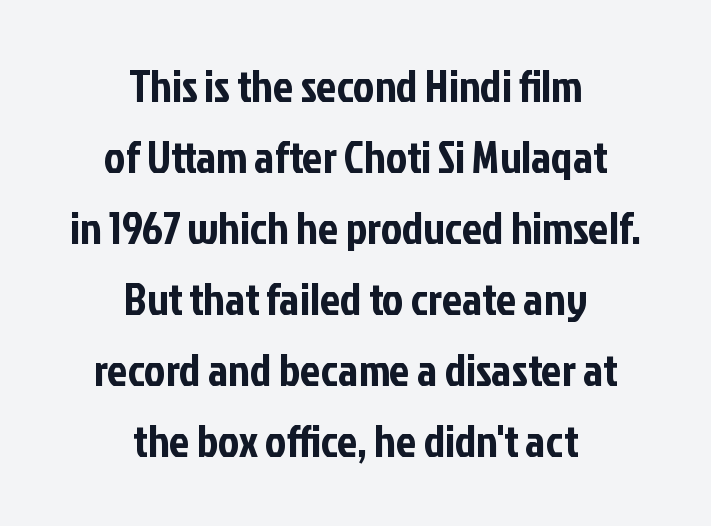
{"serif": "no", "italic": "no", "width": "condensed", "stroke_contrast": "low", "x_height": "medium", "monospaced": "no", "underline": "no", "align": "center", "line_spacing": "normal", "line_spacing_ratio": 1.58, "letter_spacing": "normal", "letter_spacing_em": 0.0, "glyph_px": 45}
